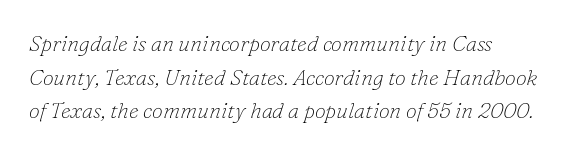
{"italic": "yes", "lean": "right", "slant_degrees": 16, "bold": "no", "underline": "no", "align": "left", "line_spacing": "normal", "line_spacing_ratio": 1.53, "letter_spacing": "normal", "letter_spacing_em": 0.0, "glyph_px": 22}
